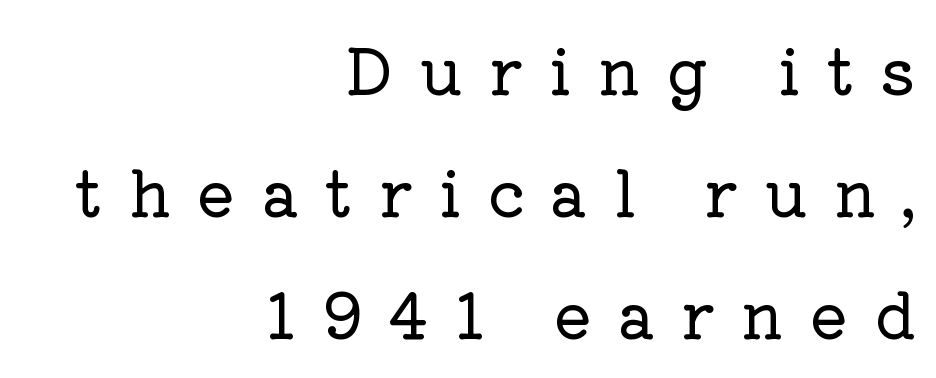
The image shows 63 px serif type, upright; set right-aligned, loose line spacing (1.94x), unusually wide letter spacing (+0.42 em), not underlined; low stroke contrast and a medium x-height.
